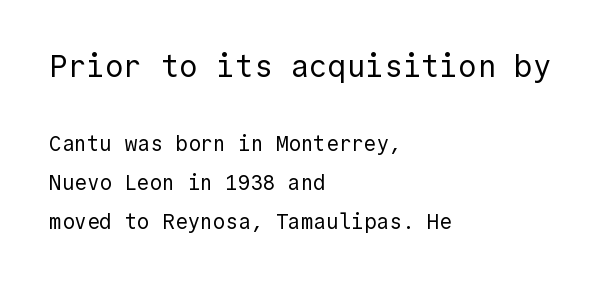
In terms of posture, this sample is upright. The letters look calm and open, with moderate or lighter stems. The block sitting higher on the canvas is the one with enlarged characters. Think of a typewriter: that constant character pitch is what you see here. Beneath every word, the page is bare.
